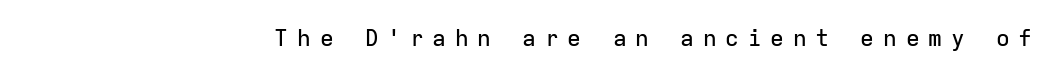
Descenders hang freely into open space. These lines were composed using upright roman letters. Inter-character spacing is expanded well beyond the font's built-in metrics.
